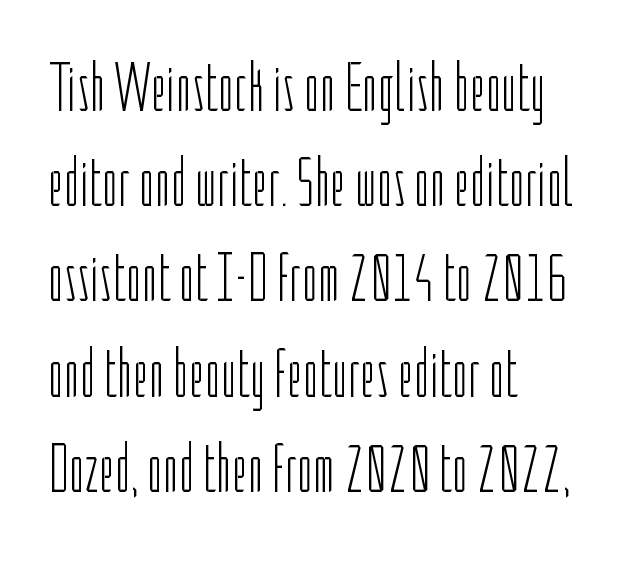
{"serif": "no", "italic": "no", "bold": "no", "weight": "light", "width": "condensed", "stroke_contrast": "low", "x_height": "medium", "monospaced": "no", "underline": "no", "align": "left", "line_spacing": "normal", "line_spacing_ratio": 1.38, "letter_spacing": "normal", "letter_spacing_em": 0.0, "glyph_px": 69}
